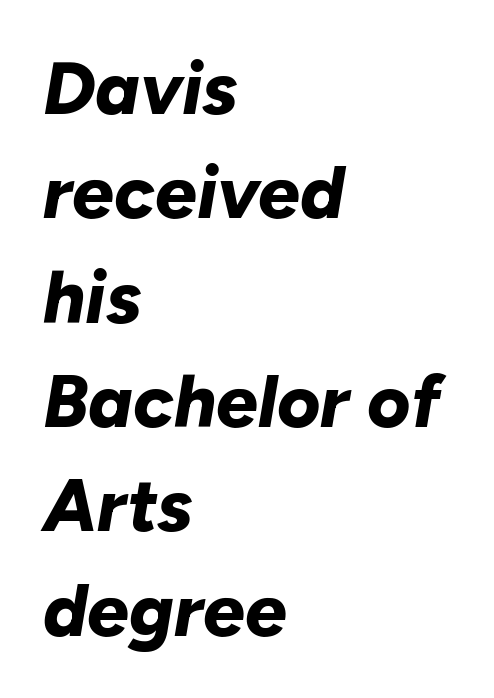
The setting favours the left margin, as ordinary paragraphs usually do. Here the glyphs are tracked normally, forming tight word shapes. The font's italic variant was chosen for this text. What weight is shown? A full bold with thick strokes.
